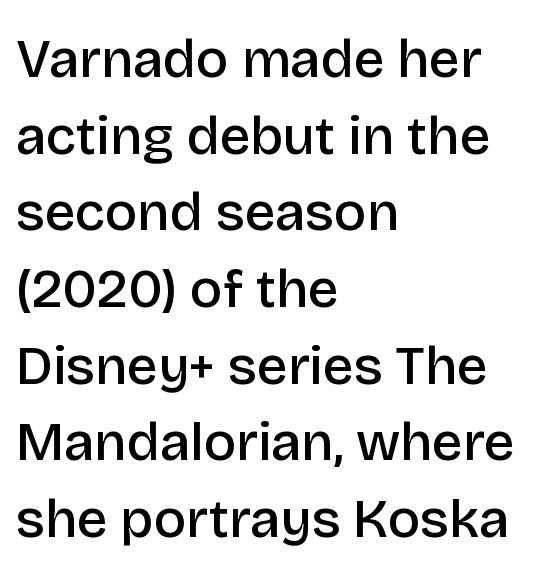
{"serif": "no", "italic": "no", "bold": "semi", "weight": "semibold", "width": "normal", "stroke_contrast": "low", "x_height": "large", "monospaced": "no", "underline": "no", "align": "left", "line_spacing": "normal", "line_spacing_ratio": 1.42, "letter_spacing": "normal", "letter_spacing_em": 0.0, "glyph_px": 54}
